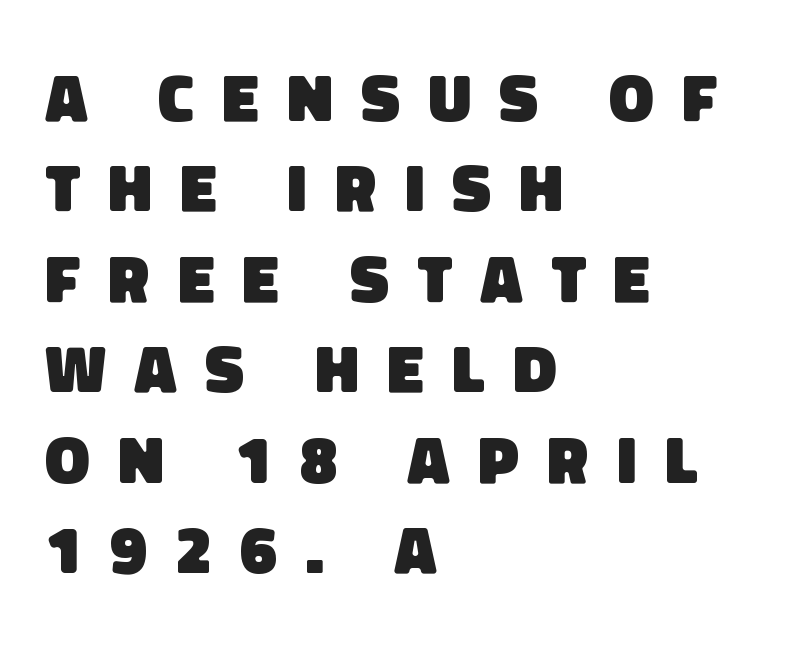
Font category for this specimen: sans-serif. Decoration check: the copy has no underline. Proportional: the letters do not fall into vertical columns. The gaps between neighbouring characters are conspicuously large. Notice how the passage keeps a crisp vertical edge on the left only. Typesetter's note: full bold, strokes at maximum text heaviness.
